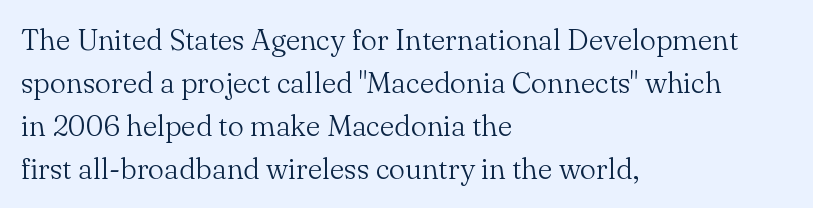
One-word summary of the alignment: left. If you measured baseline to baseline, you'd find a middling distance. A typesetter would call this proportional, since set widths differ per character. No word sits above an underline.
